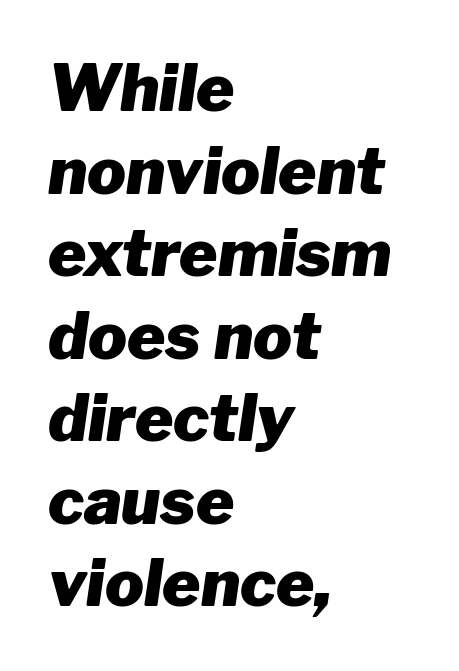
Q: Is the text bold? A: Yes.
Q: Is the text italic (slanted)? A: Yes, it leans right by about 8 degrees.
Q: Is the text underlined? A: No.
Q: How is the paragraph aligned? A: Left-aligned.
Q: Is the spacing between letters normal or unusually wide? A: Normal.
Q: Is the spacing between lines tight, normal or loose? A: Normal.
Q: Width (condensed, normal, or wide)? A: Normal.
Q: Stroke contrast? A: Low.
Q: x-height? A: Medium.
Q: Monospaced? A: No.
